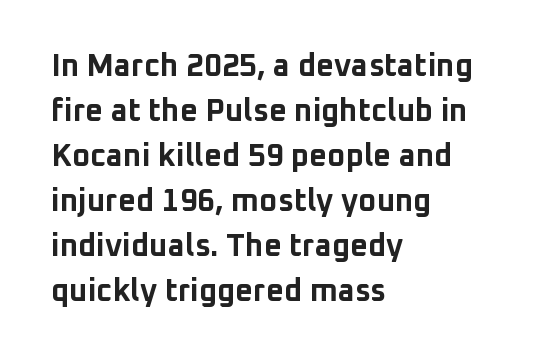
The image shows 31 px bold sans-serif type, upright; set left-aligned, normal line spacing (1.45x), normal letter spacing, not underlined; low stroke contrast and a medium x-height.
